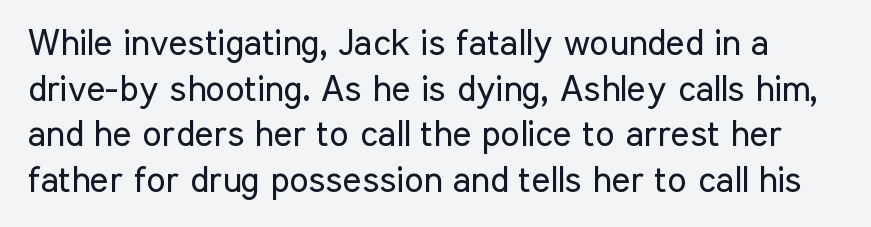
The image shows 36 px regular-weight, condensed sans-serif type, upright; set normal line spacing (1.27x), normal letter spacing, not underlined; low stroke contrast and a medium x-height.
